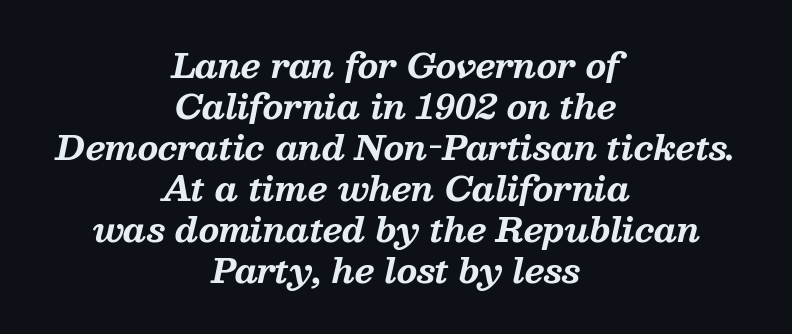
This is serif lettering, the kind often seen in printed books. How heavy is the stroke? Heavy — this is a bold. Just letters on the line, the space beneath them empty. You could call the tracking neutral — neither tight nor loose. Reading down the block, each line starts at a different indent, mirrored at its end.
